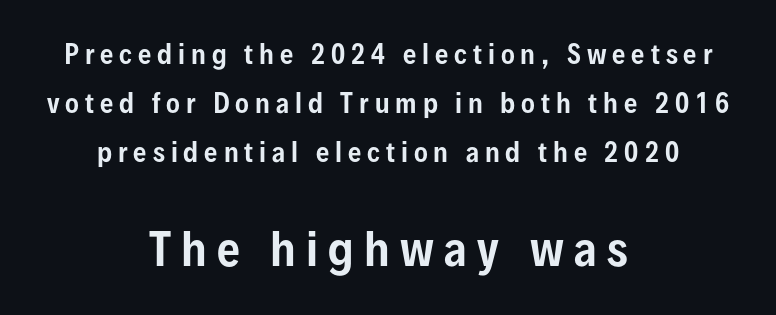
Q: Is the text italic (slanted)? A: No, it is upright.
Q: Is the typeface a serif or a sans-serif typeface? A: Sans-serif.
Q: Is the text underlined? A: No.
Q: How is the paragraph aligned? A: Centered.
Q: Is the spacing between letters normal or unusually wide? A: Unusually wide.
Q: Which block of text is set in a larger size, the first (top) or the second (bottom)? A: The second (bottom) one.
Q: Width (condensed, normal, or wide)? A: Condensed.
Q: Stroke contrast? A: Low.
Q: x-height? A: Medium.
Q: Monospaced? A: No.
